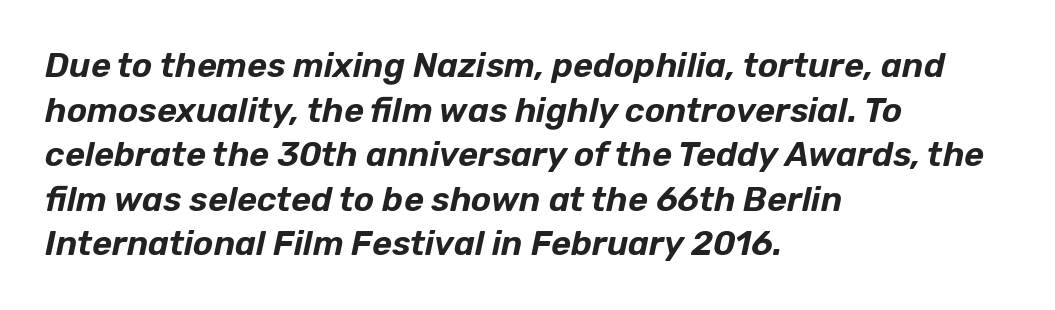
Q: Is the text italic (slanted)? A: Yes, it leans right by about 12 degrees.
Q: Is the text underlined? A: No.
Q: How is the paragraph aligned? A: Left-aligned.
Q: Is the spacing between letters normal or unusually wide? A: Normal.
Q: Is the spacing between lines tight, normal or loose? A: Normal.
Q: Width (condensed, normal, or wide)? A: Normal.
Q: Stroke contrast? A: Low.
Q: x-height? A: Medium.
Q: Monospaced? A: No.
